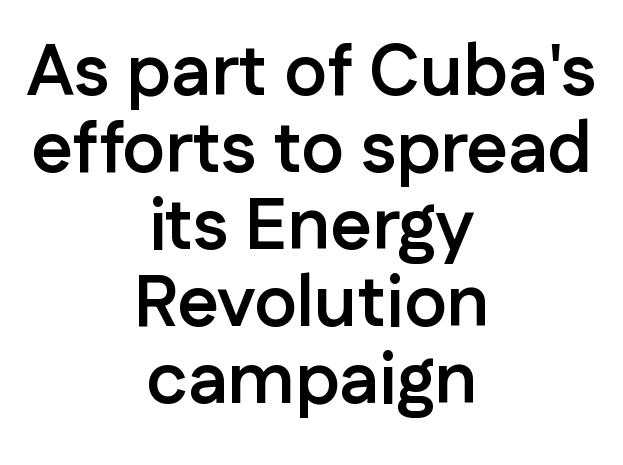
{"serif": "no", "italic": "no", "bold": "yes", "weight": "semibold", "width": "normal", "stroke_contrast": "low", "x_height": "medium", "monospaced": "no", "underline": "no", "align": "center", "line_spacing": "tight", "line_spacing_ratio": 1.07, "letter_spacing": "normal", "letter_spacing_em": 0.0, "glyph_px": 72}
